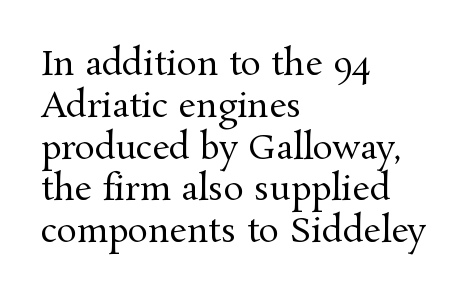
The image shows 34 px regular-weight serif type, upright; set left-aligned, line spacing 1.23x, normal letter spacing, not underlined; medium stroke contrast and a medium x-height.
